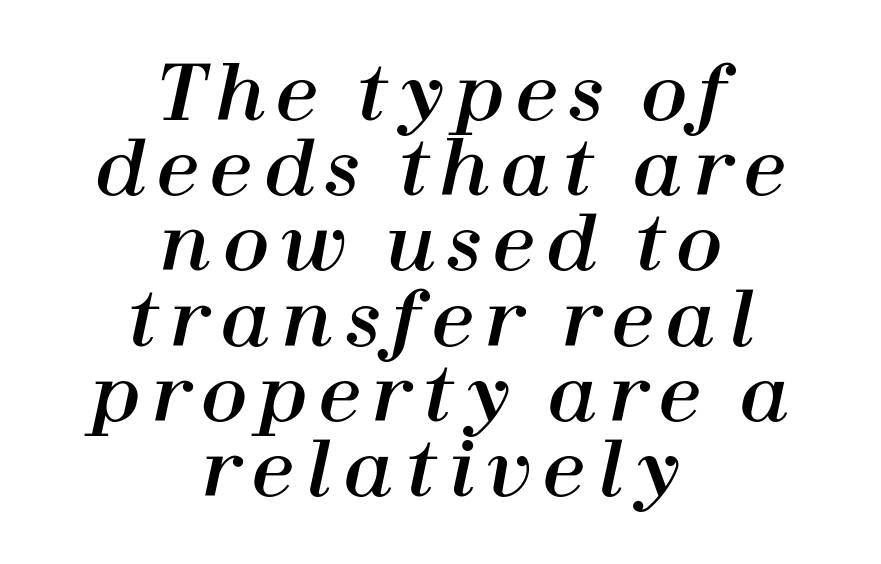
Q: Is the text italic (slanted)? A: Yes, it leans right by about 12 degrees.
Q: Is the text underlined? A: No.
Q: How is the paragraph aligned? A: Centered.
Q: Is the spacing between lines tight, normal or loose? A: Tight.
Q: Width (condensed, normal, or wide)? A: Normal.
Q: Stroke contrast? A: High.
Q: x-height? A: Medium.
Q: Monospaced? A: No.
